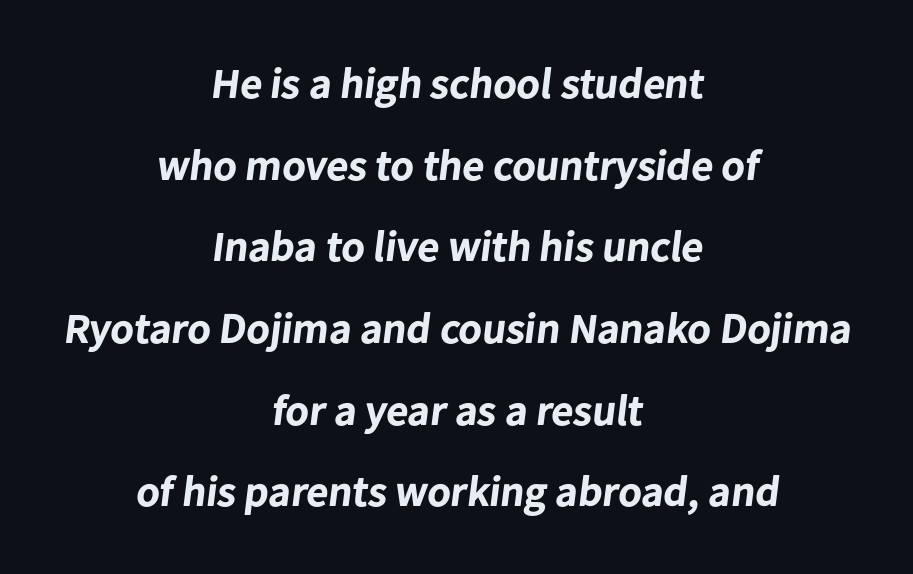
The glyphs in this specimen are sans serif. You could call the tracking neutral — neither tight nor loose. Notice how the passage keeps no hard edge, just a central spine. Is this a fixed-width face? No — the glyphs have proportional, varying widths. Is the type bold? Yes — the strokes are clearly thick and heavy.
